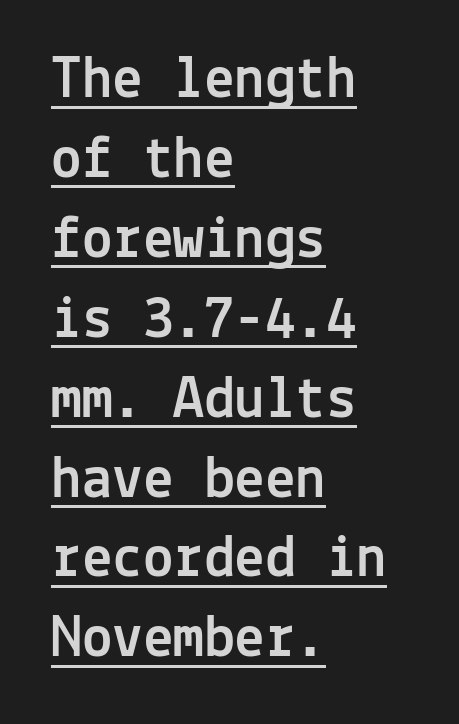
The image shows 61 px sans-serif type, upright, monospaced; set left-aligned, normal line spacing (1.31x), normal letter spacing, underlined; a medium x-height.
